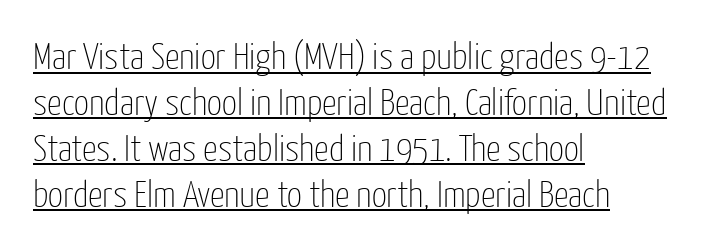
{"serif": "no", "italic": "no", "bold": "no", "weight": "thin", "width": "condensed", "stroke_contrast": "low", "x_height": "medium", "monospaced": "no", "underline": "yes", "align": "left", "line_spacing_ratio": 1.24, "letter_spacing": "normal", "letter_spacing_em": 0.0, "glyph_px": 37}
